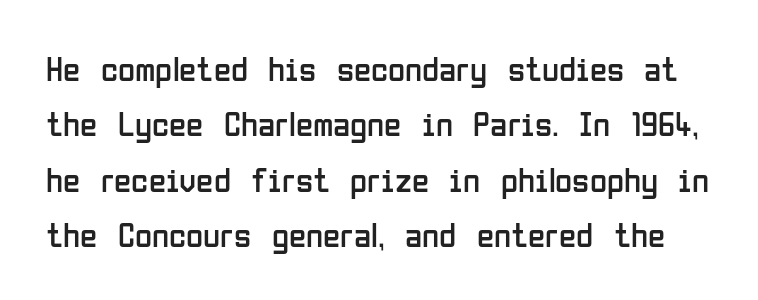
{"serif": "no", "italic": "no", "bold": "no", "weight": "regular", "width": "condensed", "stroke_contrast": "low", "x_height": "medium", "monospaced": "no", "underline": "no", "line_spacing": "normal", "line_spacing_ratio": 1.58, "letter_spacing": "normal", "letter_spacing_em": 0.0, "glyph_px": 35}
